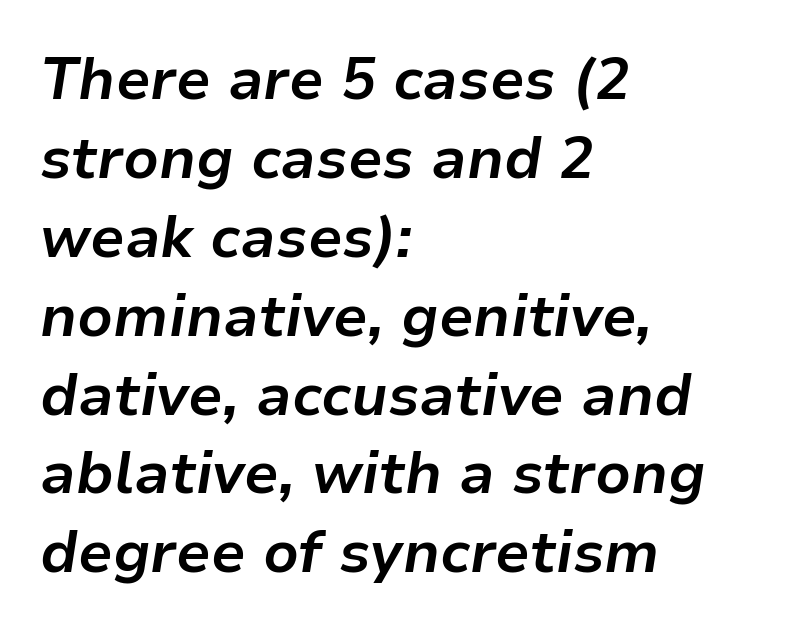
These lines are rendered in a variable-pitch font. The space beneath each line is pristine and unruled. Notice how the stems are inclined rather than vertical — that's the hallmark of italics. This sample uses plain, unmodified letter spacing.
